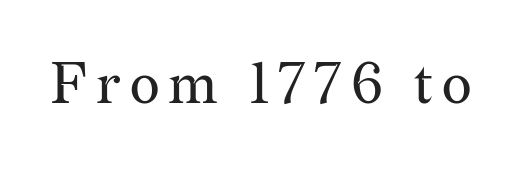
The image shows 57 px regular-weight serif type, upright; set not underlined; medium stroke contrast and a medium x-height.
